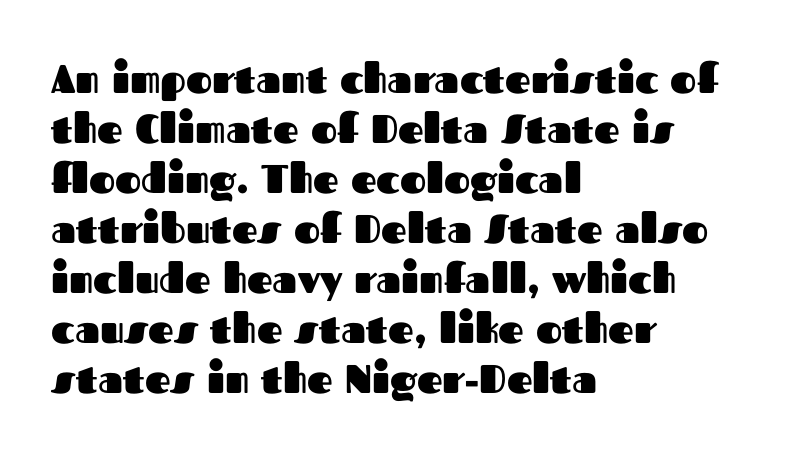
The image shows 40 px heavy sans-serif type, upright; set left-aligned, normal line spacing (1.25x), normal letter spacing, not underlined; medium stroke contrast and a medium x-height.
